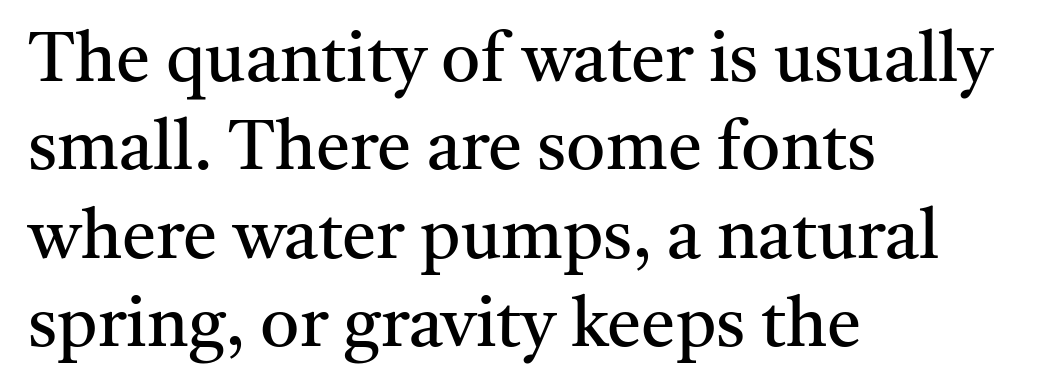
Q: Is the text bold? A: No.
Q: Is the text italic (slanted)? A: No, it is upright.
Q: Is the typeface a serif or a sans-serif typeface? A: Serif.
Q: Is the text underlined? A: No.
Q: How is the paragraph aligned? A: Left-aligned.
Q: Is the spacing between letters normal or unusually wide? A: Normal.
Q: Is the spacing between lines tight, normal or loose? A: Normal.
Q: Width (condensed, normal, or wide)? A: Normal.
Q: Stroke contrast? A: Medium.
Q: x-height? A: Medium.
Q: Monospaced? A: No.
